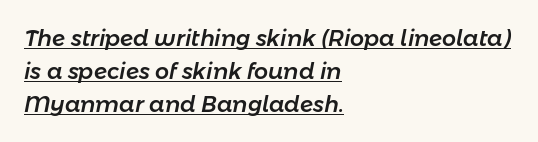
{"italic": "yes", "lean": "right", "slant_degrees": 11, "underline": "yes", "align": "left", "line_spacing": "normal", "line_spacing_ratio": 1.5, "letter_spacing": "normal", "letter_spacing_em": 0.0, "glyph_px": 22}
